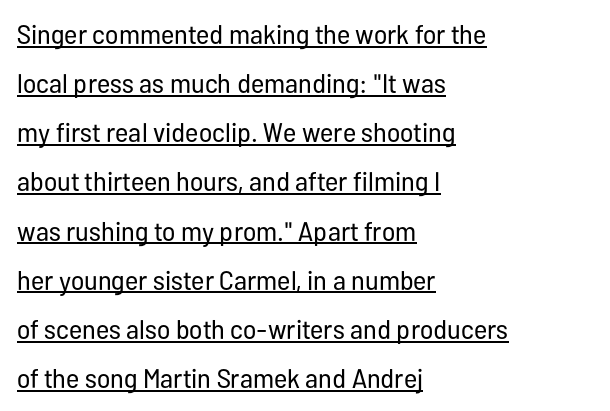
The image shows 27 px text type, upright; set left-aligned, line spacing 1.82x, normal letter spacing, underlined.
